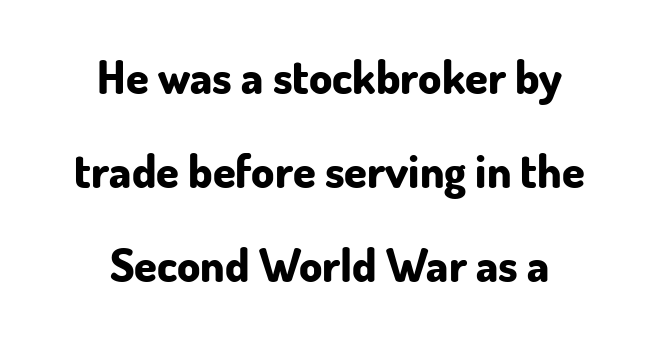
The image shows 46 px bold sans-serif type, upright; set centered, loose line spacing (2.04x), normal letter spacing, not underlined; low stroke contrast and a small x-height.
